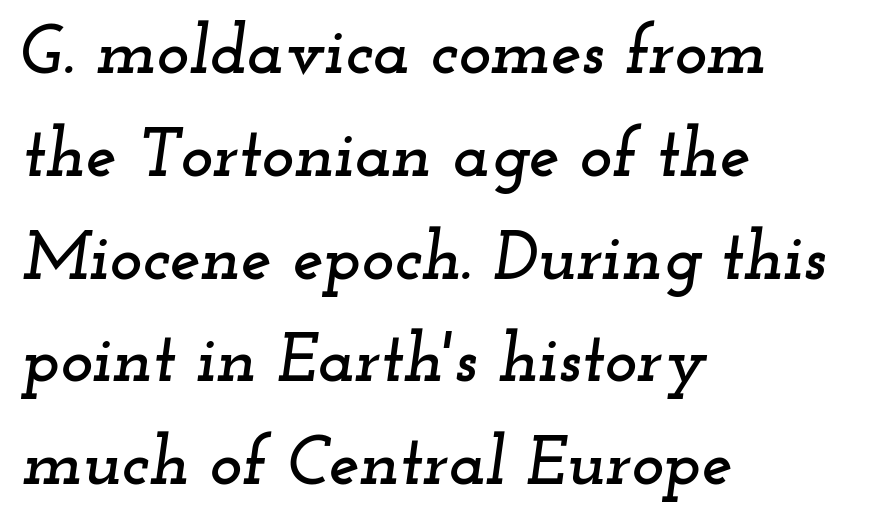
The passage shown is typed in a proportional face where columns would drift. The glyphs are unaccompanied by any horizontal stroke below them. You can tell from the footed stems that serif type was used. Standard letterfit; no display-style spreading of the glyphs. Whoever set this chose a conventional vertical rhythm. Alignment: flush left.
